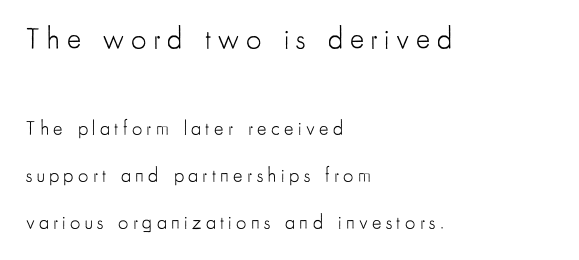
Q: Is the text bold? A: No.
Q: Is the text italic (slanted)? A: No, it is upright.
Q: Is the typeface a serif or a sans-serif typeface? A: Sans-serif.
Q: Is the text underlined? A: No.
Q: How is the paragraph aligned? A: Left-aligned.
Q: Is the spacing between letters normal or unusually wide? A: Unusually wide.
Q: Is the spacing between lines tight, normal or loose? A: Loose.
Q: Which block of text is set in a larger size, the first (top) or the second (bottom)? A: The first (top) one.
Q: Width (condensed, normal, or wide)? A: Condensed.
Q: Stroke contrast? A: Low.
Q: x-height? A: Small.
Q: Monospaced? A: No.
